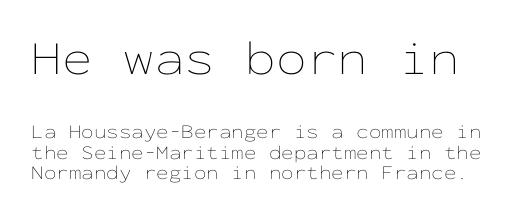
The image shows 49 px thin, wide type, upright, monospaced; set tight line spacing (1.02x), normal letter spacing, not underlined; the first (top) block is 2.45x larger; low stroke contrast and a medium x-height.
